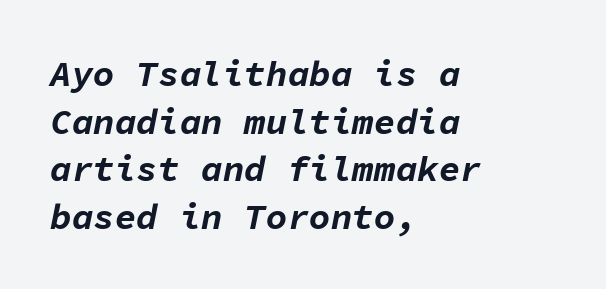
Q: Is the text bold? A: Yes.
Q: Is the text italic (slanted)? A: Yes, it leans right by about 11 degrees.
Q: Is the text underlined? A: No.
Q: How is the paragraph aligned? A: Left-aligned.
Q: Is the spacing between letters normal or unusually wide? A: Normal.
Q: Is the spacing between lines tight, normal or loose? A: Normal.
Q: Width (condensed, normal, or wide)? A: Normal.
Q: Stroke contrast? A: Low.
Q: x-height? A: Medium.
Q: Monospaced? A: Yes.
